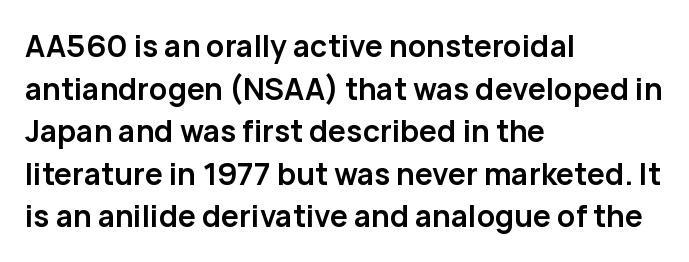
Strong, thick strokes mark this as bold type. Caption: standard tracking, unaltered. Descenders hang freely into open space. Compared with typical paragraphs, the rows here are spaced about the same. The paragraph shown leans on its left margin.
